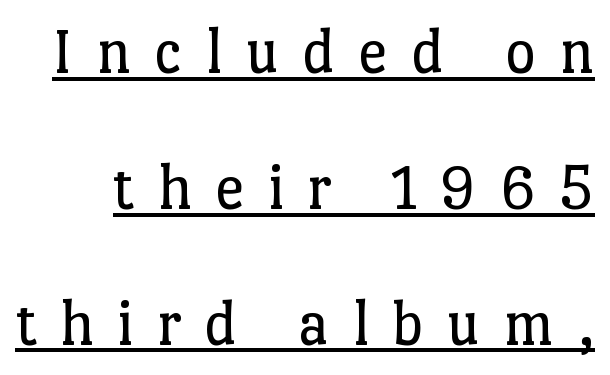
The image shows 66 px regular-weight serif type, upright; set loose line spacing (2.06x), unusually wide letter spacing (+0.35 em), underlined; low stroke contrast and a medium x-height.
